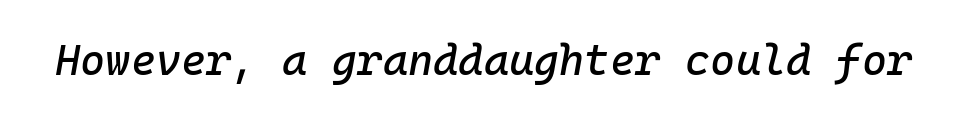
The image shows 43 px text type, italic (leaning right), monospaced; set normal letter spacing, not underlined; low stroke contrast and a medium x-height.
